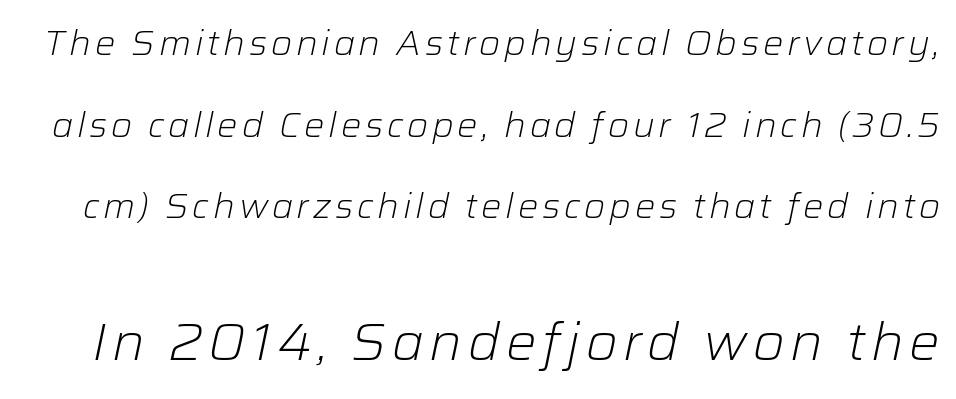
Each letter keeps its own natural width here, so spacing adapts to shape. The characters are drawn with everyday or finer stroke widths. Vertically, the passage feels expansive, rows floating well apart. Reading top to bottom, the characters get bigger at the block break. Descenders are the only things crossing below the line.
